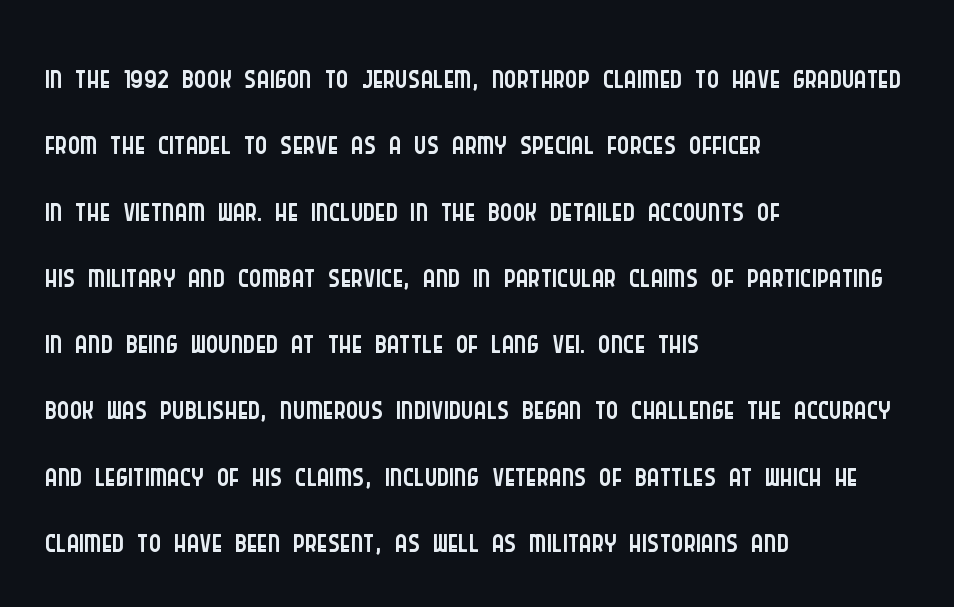
{"serif": "no", "italic": "no", "bold": "no", "weight": "light", "width": "condensed", "stroke_contrast": "low", "x_height": "large", "monospaced": "no", "underline": "no", "align": "left", "line_spacing": "normal", "line_spacing_ratio": 1.41, "letter_spacing": "normal", "letter_spacing_em": 0.0, "glyph_px": 47}
